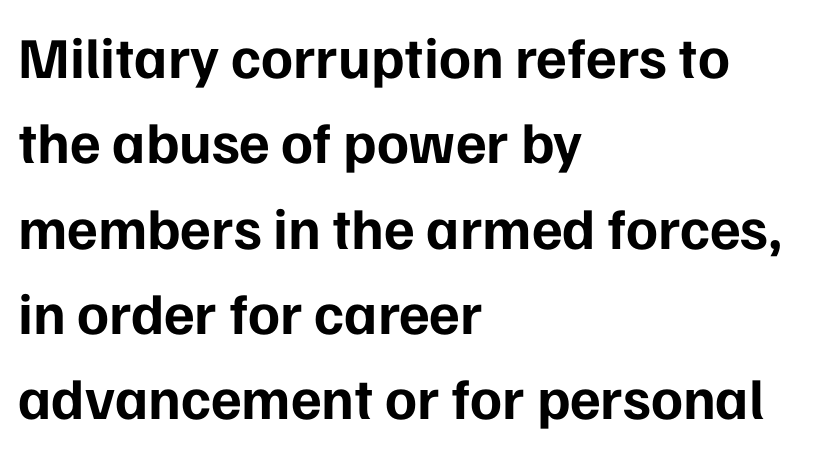
The rendering uses a moderate line-height, typical for paragraphs. One-word summary of the alignment: left. Is there any slant? The stems are plumb. The text was rendered using a sans face with plain stroke endings.
